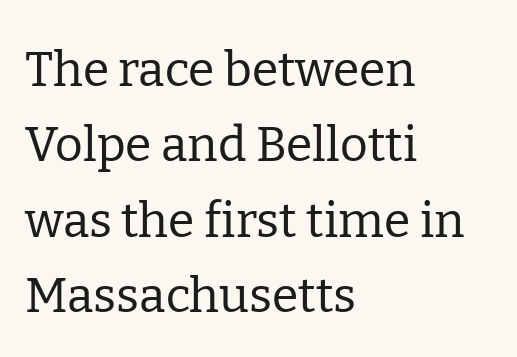
Does the copy run flush right? No — it runs flush left. Spacing verdict: proportional, widths tailored to each character. In terms of posture, this sample is upright. Does extra space separate the letters? No, they use regular spacing.
